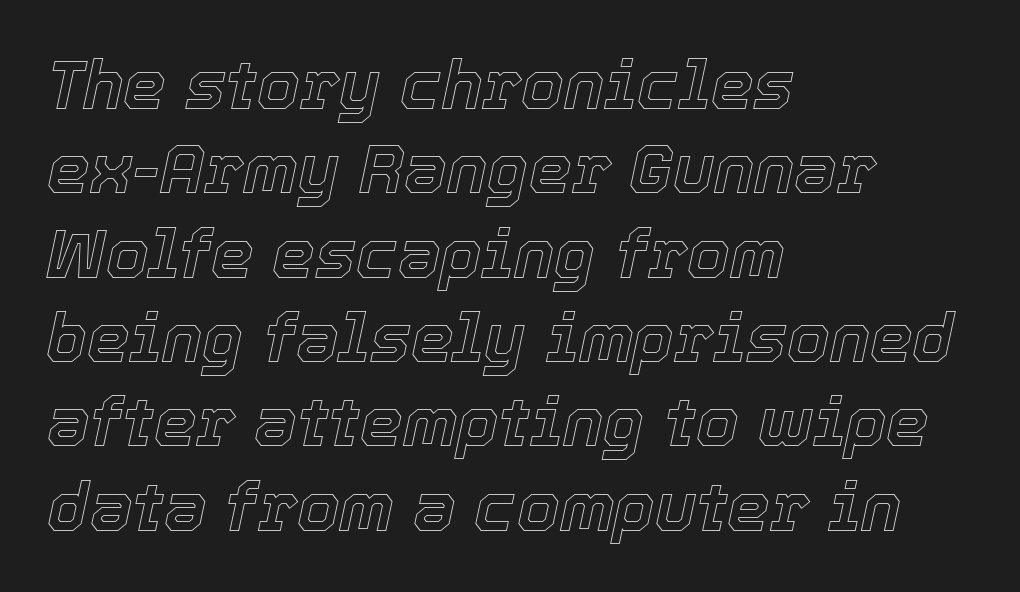
The image shows 68 px text type, italic (leaning right); set left-aligned, line spacing 1.24x, normal letter spacing, not underlined; a medium x-height.
